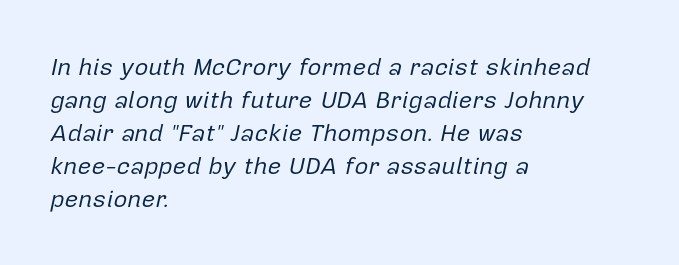
Students, observe: this is what conventionally led text looks like. A light-to-regular cut is what we see here. Left-aligned paragraph, ragged on the right. The passage shown leans; its letterforms are oblique. Here the glyphs are tracked normally, forming tight word shapes.
